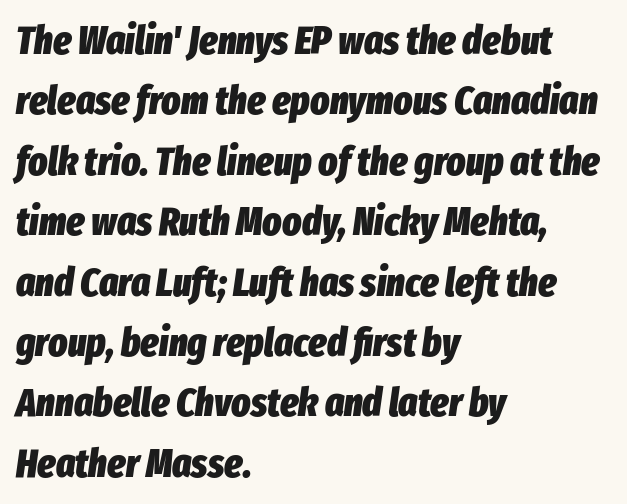
{"italic": "yes", "lean": "right", "slant_degrees": 8, "bold": "yes", "weight": "heavy", "width": "condensed", "stroke_contrast": "low", "x_height": "medium", "monospaced": "no", "underline": "no", "align": "left", "line_spacing": "normal", "line_spacing_ratio": 1.51, "letter_spacing": "normal", "letter_spacing_em": 0.0, "glyph_px": 40}
